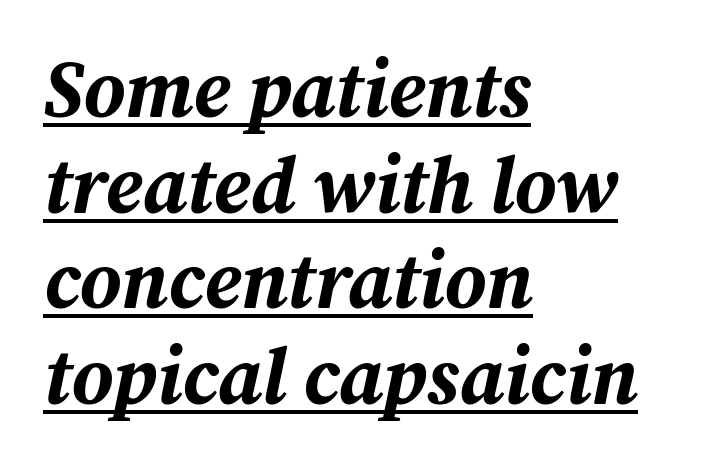
Q: Is the text bold? A: Yes.
Q: Is the text italic (slanted)? A: Yes, it leans right by about 12 degrees.
Q: Is the text underlined? A: Yes.
Q: How is the paragraph aligned? A: Left-aligned.
Q: Is the spacing between letters normal or unusually wide? A: Normal.
Q: Width (condensed, normal, or wide)? A: Normal.
Q: Stroke contrast? A: Medium.
Q: x-height? A: Medium.
Q: Monospaced? A: No.
